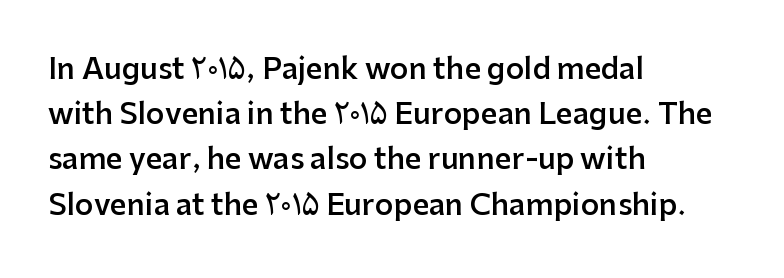
Does the leading feel generous? No, just average. How heavy is the stroke? Medium-heavy — a semibold, shy of bold. You could not count columns in this text — the font is proportionally spaced. Is the letter spacing exaggerated? No — it looks like the ordinary default.
